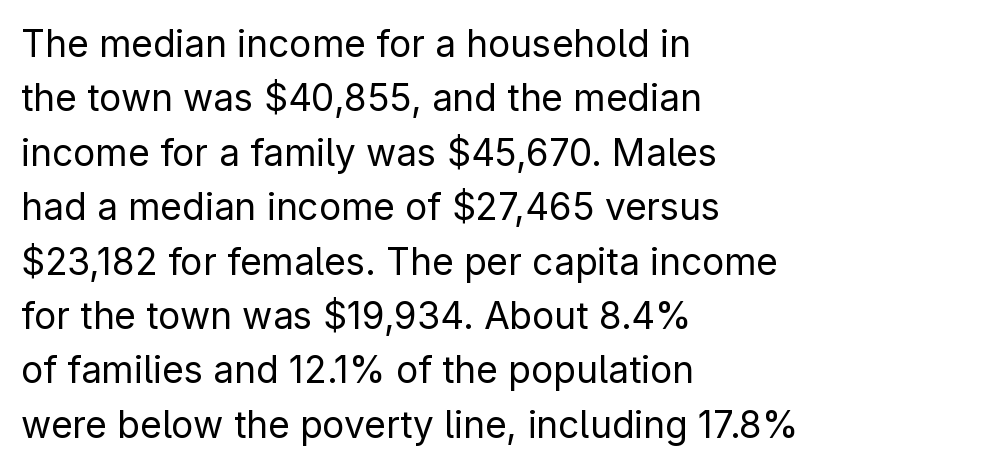
The image shows 37 px regular-weight sans-serif type, upright; set left-aligned, normal line spacing (1.47x), normal letter spacing, not underlined; low stroke contrast and a medium x-height.
